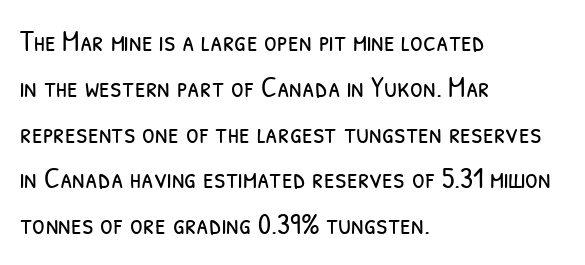
This sample uses plain, unmodified letter spacing. On a weight scale, this lands at 450 or below. You could not count columns in this text — the font is proportionally spaced. Are there feet on the stems? There aren't — it's a sans. Each row of text sits above clean, open space. Is there much room between lines? A standard amount, neither cramped nor airy.
